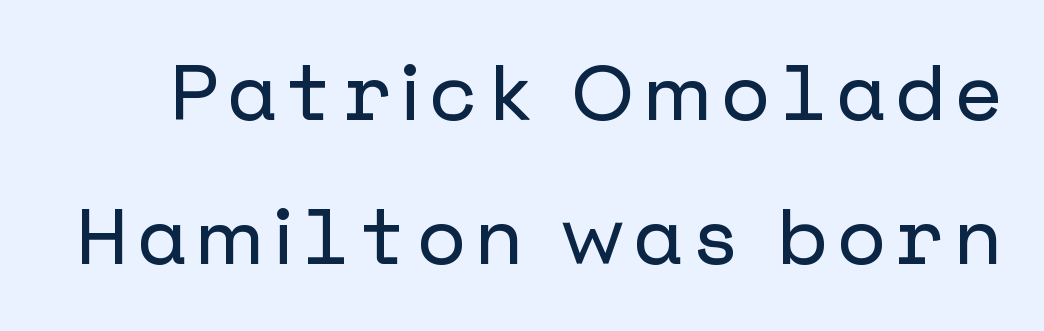
The image shows 78 px sans-serif type, upright; set line spacing 1.85x, not underlined; low stroke contrast and a medium x-height.
